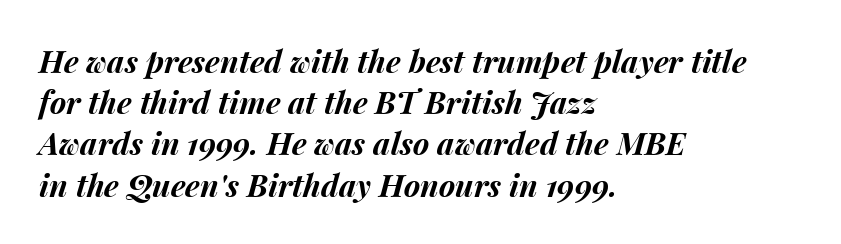
{"italic": "yes", "lean": "right", "slant_degrees": 15, "bold": "yes", "weight": "bold", "width": "normal", "stroke_contrast": "medium", "x_height": "medium", "monospaced": "no", "underline": "no", "align": "left", "line_spacing": "normal", "line_spacing_ratio": 1.33, "letter_spacing": "normal", "letter_spacing_em": 0.0, "glyph_px": 31}
